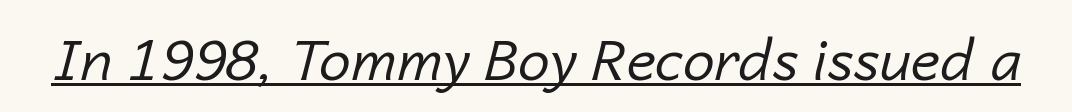
Q: Is the text bold? A: No.
Q: Is the text italic (slanted)? A: Yes, it leans right by about 14 degrees.
Q: Is the text underlined? A: Yes.
Q: Is the spacing between letters normal or unusually wide? A: Normal.
Q: Width (condensed, normal, or wide)? A: Normal.
Q: Stroke contrast? A: Low.
Q: x-height? A: Medium.
Q: Monospaced? A: No.
